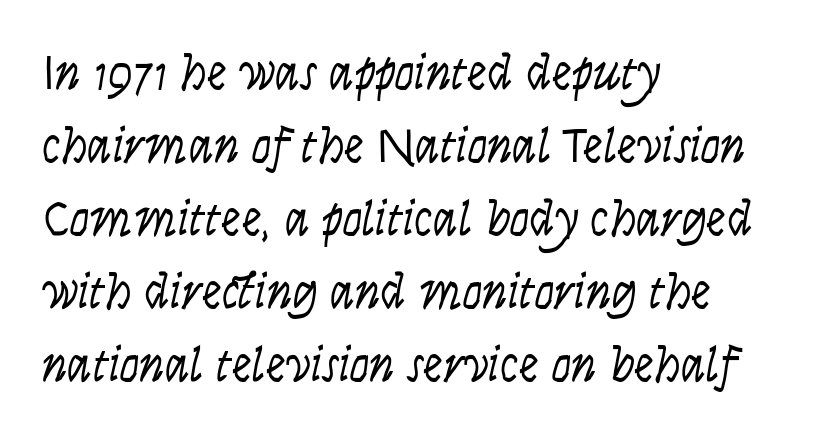
{"italic": "yes", "lean": "right", "slant_degrees": 9, "bold": "no", "weight": "light", "width": "condensed", "stroke_contrast": "low", "x_height": "large", "monospaced": "no", "underline": "no", "align": "left", "line_spacing": "normal", "line_spacing_ratio": 1.46, "letter_spacing": "normal", "letter_spacing_em": 0.0, "glyph_px": 50}
